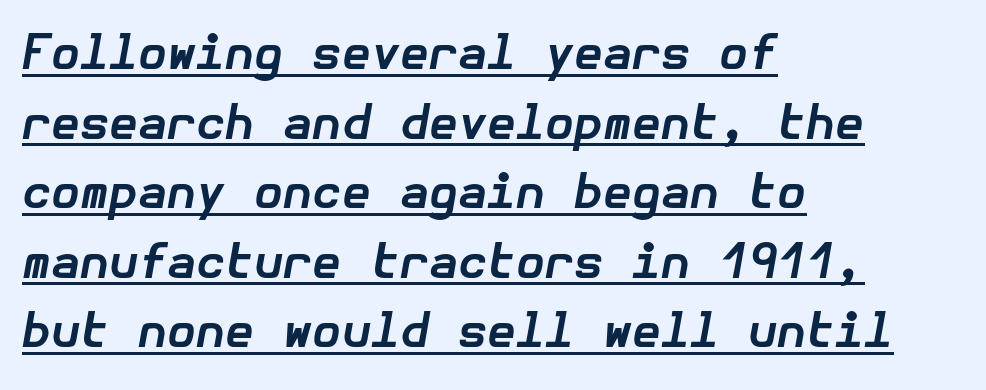
Q: Is the text bold? A: Yes.
Q: Is the text italic (slanted)? A: Yes, it leans right by about 10 degrees.
Q: Is the text underlined? A: Yes.
Q: How is the paragraph aligned? A: Left-aligned.
Q: Is the spacing between letters normal or unusually wide? A: Normal.
Q: Is the spacing between lines tight, normal or loose? A: Normal.
Q: Width (condensed, normal, or wide)? A: Normal.
Q: Stroke contrast? A: Low.
Q: x-height? A: Medium.
